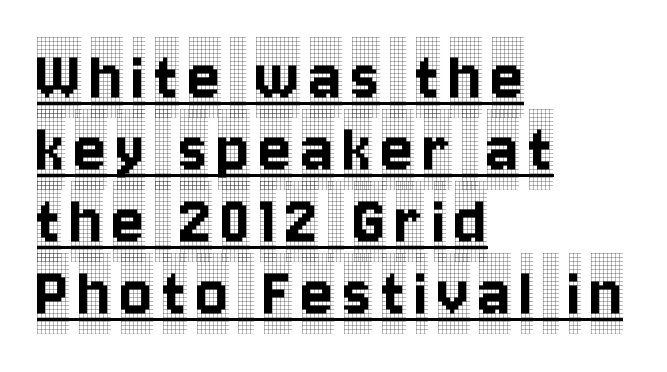
Q: Is the text italic (slanted)? A: No, it is upright.
Q: Is the typeface a serif or a sans-serif typeface? A: Serif.
Q: Is the text underlined? A: Yes.
Q: How is the paragraph aligned? A: Left-aligned.
Q: Is the spacing between lines tight, normal or loose? A: Tight.
Q: Width (condensed, normal, or wide)? A: Condensed.
Q: x-height? A: Large.
Q: Monospaced? A: No.
